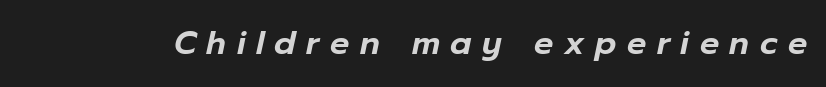
Q: Is the text italic (slanted)? A: Yes, it leans right by about 12 degrees.
Q: Is the text underlined? A: No.
Q: Is the spacing between letters normal or unusually wide? A: Unusually wide.
Q: Width (condensed, normal, or wide)? A: Normal.
Q: Stroke contrast? A: Low.
Q: x-height? A: Medium.
Q: Monospaced? A: No.
